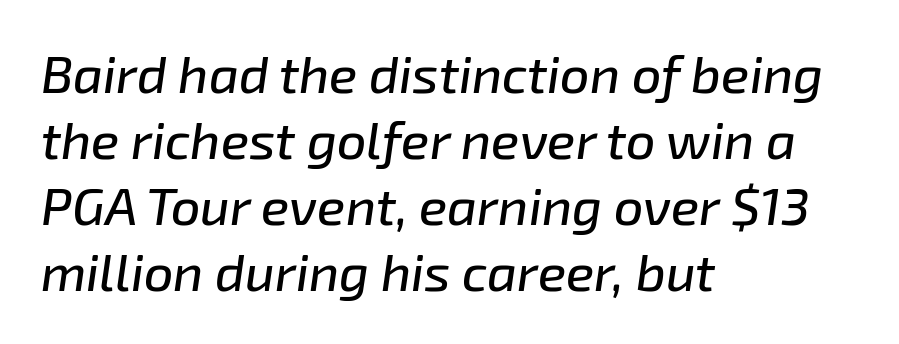
The rendering anchors every line to the left-hand side. Note the varied advance widths — an 'i' is clearly narrower than an 'm'. Only glyphs here, with clear space below each row. Honestly, the letter spacing is just normal — you wouldn't notice it.
